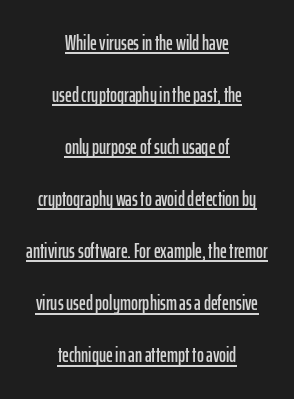
{"italic": "no", "underline": "yes", "align": "center", "line_spacing": "loose", "line_spacing_ratio": 2.48, "letter_spacing": "normal", "letter_spacing_em": 0.0, "glyph_px": 21}
